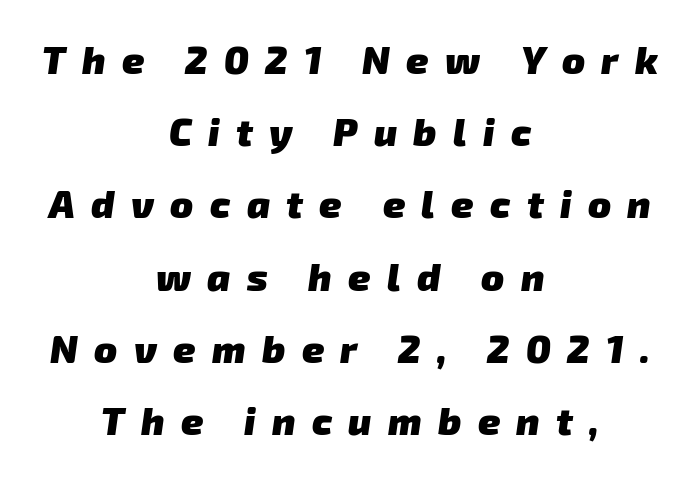
{"serif": "no", "bold": "yes", "weight": "heavy", "width": "normal", "stroke_contrast": "low", "x_height": "medium", "monospaced": "no", "underline": "no", "align": "center", "line_spacing": "loose", "line_spacing_ratio": 1.9, "letter_spacing": "wide", "letter_spacing_em": 0.43, "glyph_px": 38}
